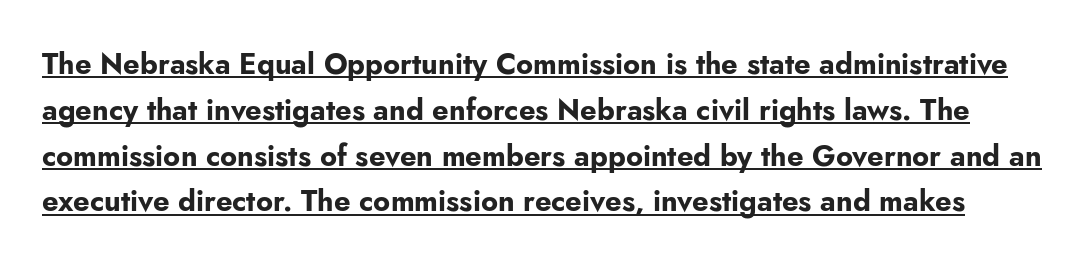
{"serif": "no", "italic": "no", "bold": "yes", "weight": "bold", "width": "normal", "stroke_contrast": "low", "x_height": "small", "monospaced": "no", "underline": "yes", "line_spacing": "normal", "line_spacing_ratio": 1.58, "letter_spacing": "normal", "letter_spacing_em": 0.0, "glyph_px": 29}
